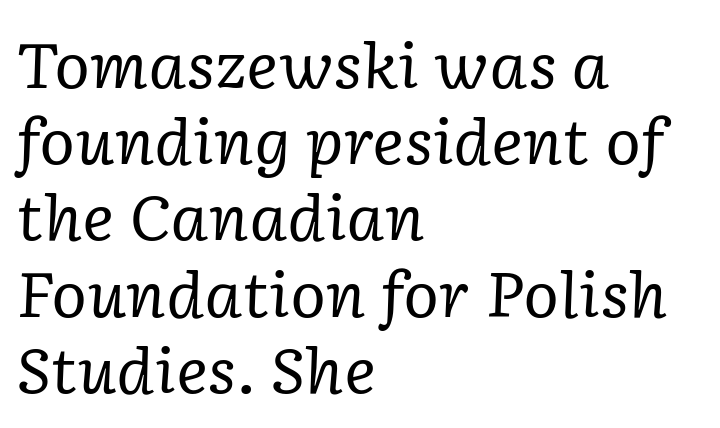
Q: Is the text bold? A: No.
Q: Is the text italic (slanted)? A: Yes, it leans right by about 2 degrees.
Q: Is the typeface a serif or a sans-serif typeface? A: Serif.
Q: Is the text underlined? A: No.
Q: How is the paragraph aligned? A: Left-aligned.
Q: Is the spacing between letters normal or unusually wide? A: Normal.
Q: Is the spacing between lines tight, normal or loose? A: Normal.
Q: Width (condensed, normal, or wide)? A: Normal.
Q: Stroke contrast? A: Low.
Q: x-height? A: Medium.
Q: Monospaced? A: No.
